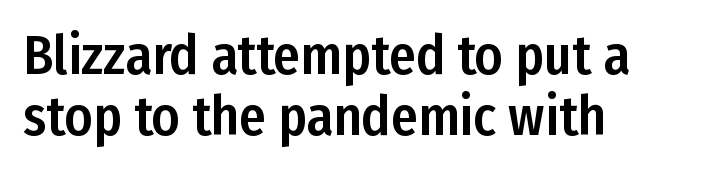
The image shows 54 px condensed sans-serif type, upright; set left-aligned, tight line spacing (1.13x), normal letter spacing, not underlined; low stroke contrast and a medium x-height.
